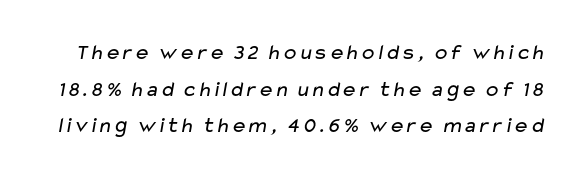
The block of text has a typical density, with ordinary space between rows. The strokes carry an ordinary text weight at most. The specimen omits any rule beneath the text block's lines. Spacing between characters is what you'd get straight out of the box.
